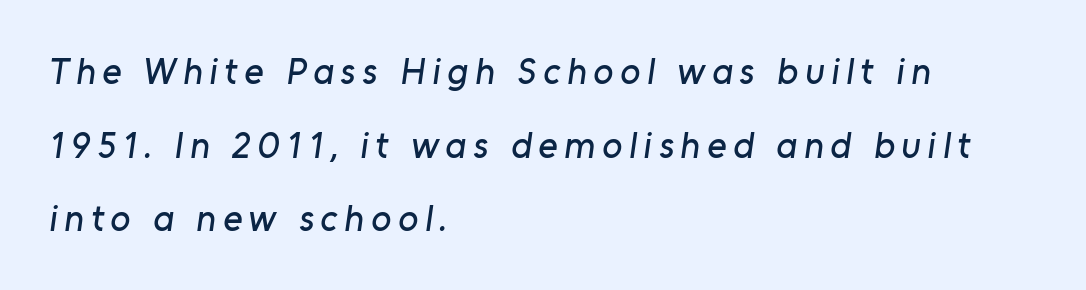
Baseline-to-baseline distance is far greater than the letter height. The typesetter chose a ragged-right arrangement here. The foot of each line stays bare and open. Nothing sits at the stroke ends, so this counts as sans-serif. Looks like regular typesetting: each glyph gets only the width it needs.
